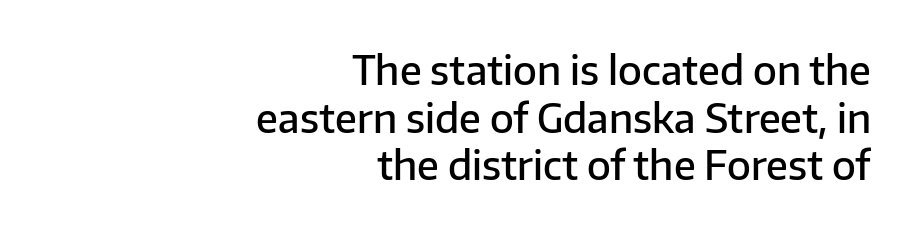
Q: Is the text bold? A: Semi-bold.
Q: Is the text italic (slanted)? A: No, it is upright.
Q: Is the typeface a serif or a sans-serif typeface? A: Sans-serif.
Q: Is the text underlined? A: No.
Q: How is the paragraph aligned? A: Right-aligned.
Q: Is the spacing between letters normal or unusually wide? A: Normal.
Q: Width (condensed, normal, or wide)? A: Normal.
Q: Stroke contrast? A: Low.
Q: x-height? A: Medium.
Q: Monospaced? A: No.
